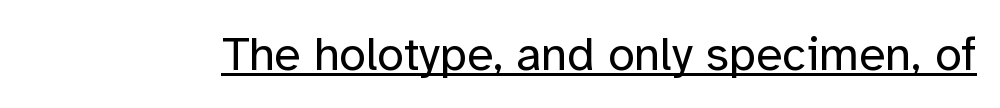
Q: Is the text bold? A: No.
Q: Is the text italic (slanted)? A: No, it is upright.
Q: Is the typeface a serif or a sans-serif typeface? A: Sans-serif.
Q: Is the text underlined? A: Yes.
Q: Is the spacing between letters normal or unusually wide? A: Normal.
Q: Width (condensed, normal, or wide)? A: Normal.
Q: Stroke contrast? A: Low.
Q: x-height? A: Medium.
Q: Monospaced? A: No.
